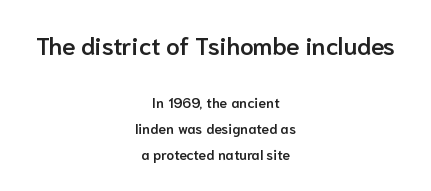
{"italic": "no", "bold": "semi", "underline": "no", "align": "center", "line_spacing_ratio": 1.86, "letter_spacing": "normal", "letter_spacing_em": 0.0, "larger_block": "first", "size_ratio": 1.71, "glyph_px": 24}
